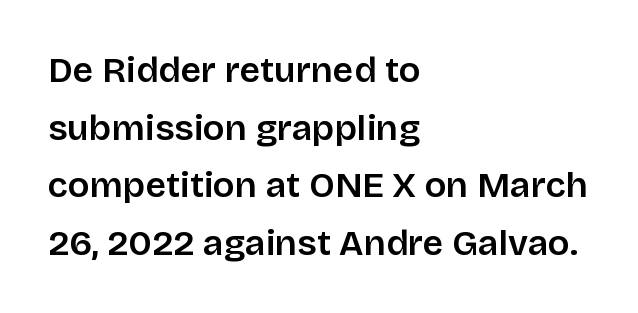
Q: Is the text italic (slanted)? A: No, it is upright.
Q: Is the typeface a serif or a sans-serif typeface? A: Sans-serif.
Q: Is the text underlined? A: No.
Q: How is the paragraph aligned? A: Left-aligned.
Q: Is the spacing between letters normal or unusually wide? A: Normal.
Q: Is the spacing between lines tight, normal or loose? A: Normal.
Q: Width (condensed, normal, or wide)? A: Normal.
Q: Stroke contrast? A: Low.
Q: x-height? A: Large.
Q: Monospaced? A: No.
